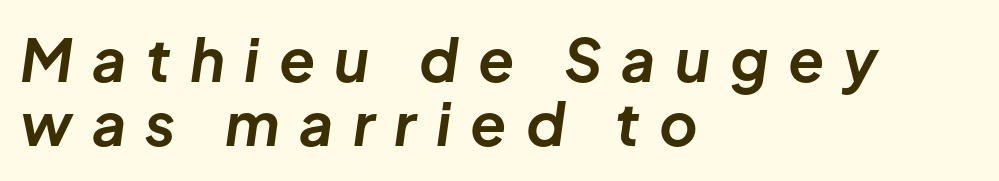
Q: Is the text bold? A: Yes.
Q: Is the text italic (slanted)? A: Yes, it leans right by about 8 degrees.
Q: Is the text underlined? A: No.
Q: How is the paragraph aligned? A: Left-aligned.
Q: Is the spacing between letters normal or unusually wide? A: Unusually wide.
Q: Is the spacing between lines tight, normal or loose? A: Tight.
Q: Width (condensed, normal, or wide)? A: Normal.
Q: Stroke contrast? A: Low.
Q: x-height? A: Medium.
Q: Monospaced? A: No.
